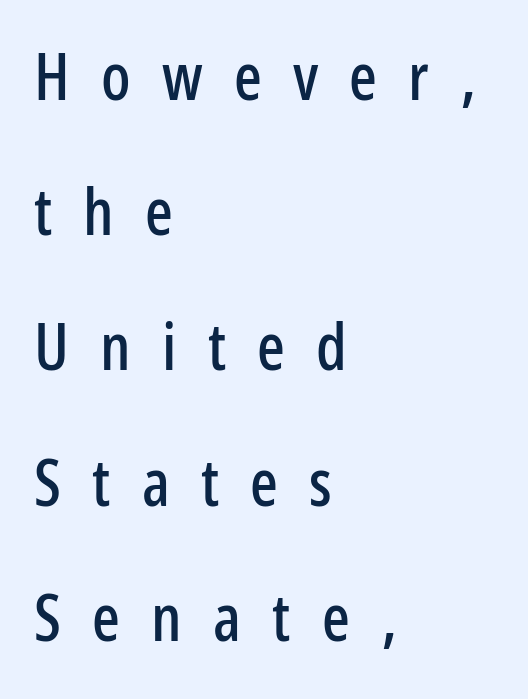
{"serif": "no", "italic": "no", "width": "condensed", "stroke_contrast": "low", "x_height": "medium", "monospaced": "no", "underline": "no", "align": "left", "line_spacing": "loose", "line_spacing_ratio": 2.08, "letter_spacing": "wide", "letter_spacing_em": 0.48, "glyph_px": 65}
